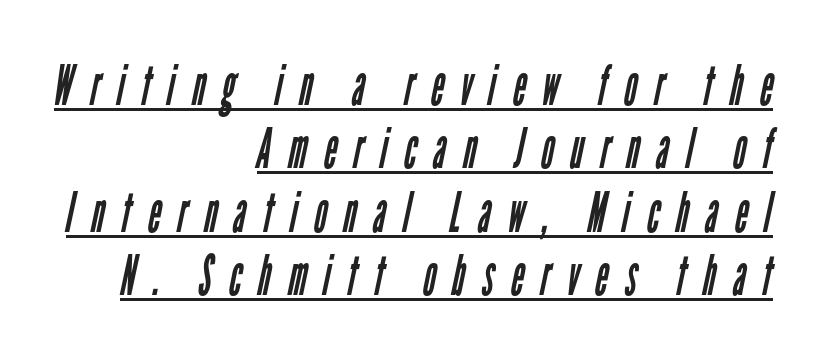
{"serif": "no", "bold": "no", "weight": "regular", "width": "condensed", "stroke_contrast": "low", "x_height": "medium", "monospaced": "no", "underline": "yes", "align": "right", "line_spacing": "tight", "line_spacing_ratio": 1.13, "letter_spacing": "wide", "letter_spacing_em": 0.3, "glyph_px": 56}
